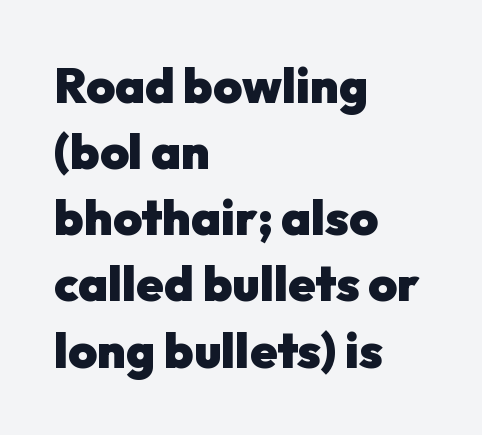
Q: Is the text bold? A: Yes.
Q: Is the text italic (slanted)? A: No, it is upright.
Q: Is the typeface a serif or a sans-serif typeface? A: Sans-serif.
Q: Is the text underlined? A: No.
Q: How is the paragraph aligned? A: Left-aligned.
Q: Is the spacing between letters normal or unusually wide? A: Normal.
Q: Is the spacing between lines tight, normal or loose? A: Normal.
Q: Width (condensed, normal, or wide)? A: Normal.
Q: Stroke contrast? A: Low.
Q: x-height? A: Medium.
Q: Monospaced? A: No.
